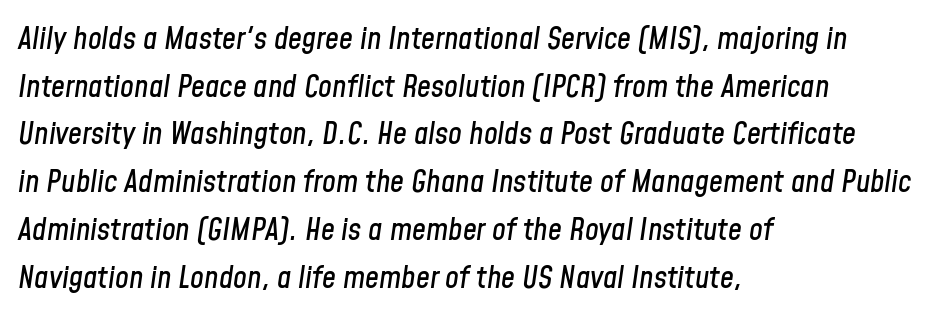
Q: Is the text italic (slanted)? A: Yes, it leans right by about 8 degrees.
Q: Is the text underlined? A: No.
Q: How is the paragraph aligned? A: Left-aligned.
Q: Is the spacing between letters normal or unusually wide? A: Normal.
Q: Is the spacing between lines tight, normal or loose? A: Normal.
Q: Width (condensed, normal, or wide)? A: Condensed.
Q: Stroke contrast? A: Low.
Q: x-height? A: Medium.
Q: Monospaced? A: No.
